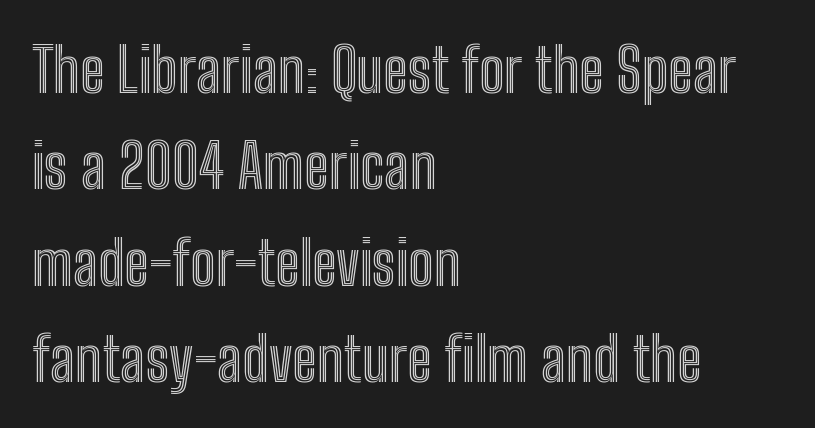
The image shows 61 px condensed type, upright; set left-aligned, normal line spacing (1.58x), normal letter spacing, not underlined; a medium x-height.
